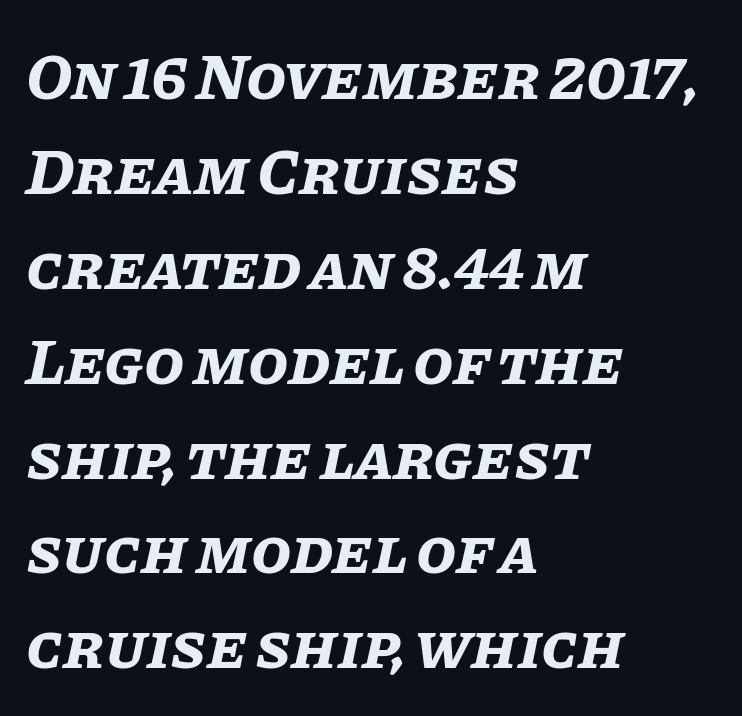
{"italic": "yes", "lean": "right", "slant_degrees": 11, "bold": "yes", "weight": "bold", "width": "normal", "stroke_contrast": "low", "x_height": "large", "monospaced": "no", "underline": "no", "align": "left", "line_spacing": "normal", "line_spacing_ratio": 1.46, "letter_spacing": "normal", "letter_spacing_em": 0.0, "glyph_px": 65}
